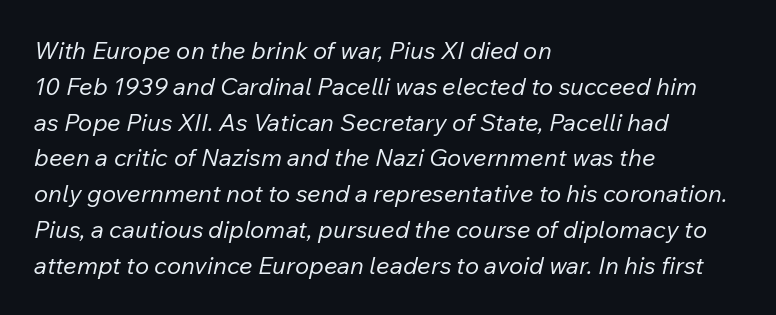
Q: Is the text bold? A: No.
Q: Is the text italic (slanted)? A: Yes, it leans right by about 12 degrees.
Q: Is the text underlined? A: No.
Q: How is the paragraph aligned? A: Left-aligned.
Q: Is the spacing between letters normal or unusually wide? A: Normal.
Q: Is the spacing between lines tight, normal or loose? A: Normal.
